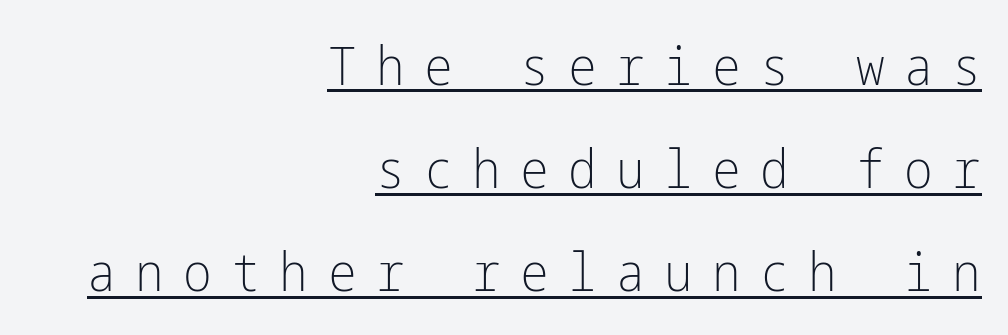
{"serif": "no", "italic": "no", "bold": "no", "weight": "light", "width": "condensed", "stroke_contrast": "low", "x_height": "medium", "underline": "yes", "align": "right", "line_spacing": "loose", "line_spacing_ratio": 1.91, "letter_spacing": "wide", "letter_spacing_em": 0.36, "glyph_px": 54}
